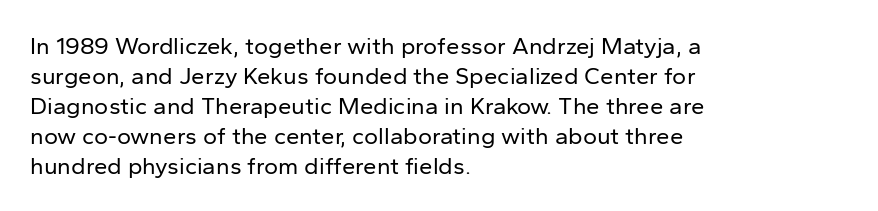
Honestly, there is no underline to notice here at all. The font's upright variant was chosen for this text. Horizontally, the lines are justified to the leading edge only. Bold? No — there's no thickening of the strokes.
